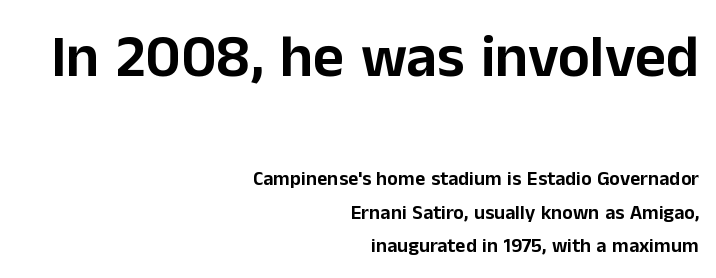
Q: Is the text italic (slanted)? A: No, it is upright.
Q: Is the typeface a serif or a sans-serif typeface? A: Sans-serif.
Q: Is the text underlined? A: No.
Q: How is the paragraph aligned? A: Right-aligned.
Q: Is the spacing between letters normal or unusually wide? A: Normal.
Q: Is the spacing between lines tight, normal or loose? A: Normal.
Q: Which block of text is set in a larger size, the first (top) or the second (bottom)? A: The first (top) one.
Q: Width (condensed, normal, or wide)? A: Normal.
Q: Stroke contrast? A: Low.
Q: x-height? A: Medium.
Q: Monospaced? A: No.
